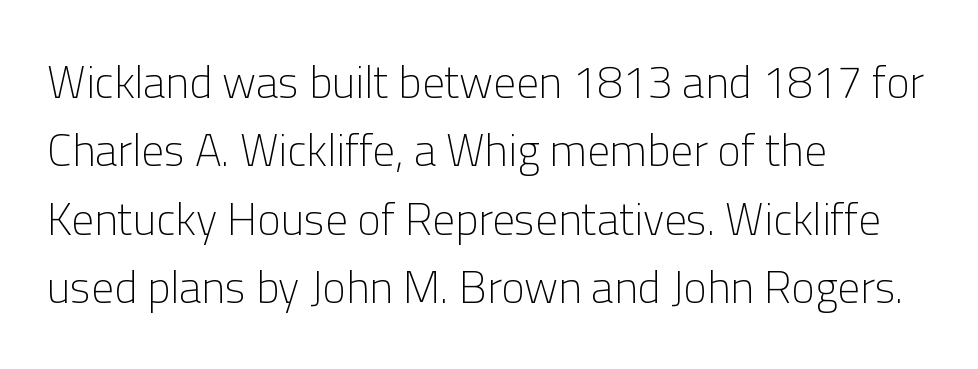
{"serif": "no", "italic": "no", "bold": "no", "weight": "light", "width": "normal", "stroke_contrast": "low", "x_height": "medium", "monospaced": "no", "underline": "no", "align": "left", "line_spacing": "normal", "line_spacing_ratio": 1.52, "letter_spacing": "normal", "letter_spacing_em": 0.0, "glyph_px": 45}
